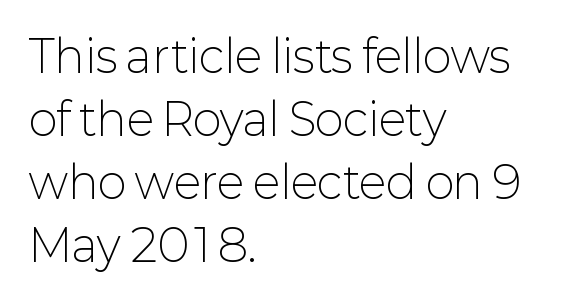
Q: Is the text bold? A: No.
Q: Is the text italic (slanted)? A: No, it is upright.
Q: Is the typeface a serif or a sans-serif typeface? A: Sans-serif.
Q: Is the text underlined? A: No.
Q: How is the paragraph aligned? A: Left-aligned.
Q: Is the spacing between letters normal or unusually wide? A: Normal.
Q: Is the spacing between lines tight, normal or loose? A: Normal.
Q: Width (condensed, normal, or wide)? A: Normal.
Q: Stroke contrast? A: Low.
Q: x-height? A: Medium.
Q: Monospaced? A: No.
